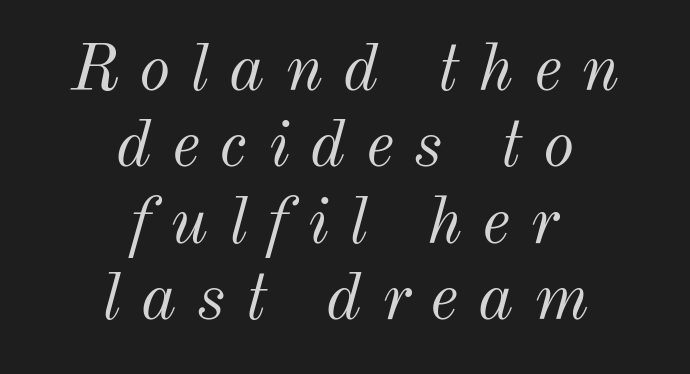
The image shows 67 px light type, italic (leaning right); set centered, tight line spacing (1.14x), unusually wide letter spacing (+0.3 em), not underlined; medium stroke contrast and a small x-height.
